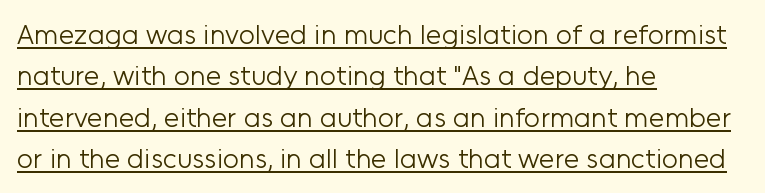
Is this a sans? Yes — the strokes have no serifs. Compared with typical paragraphs, the rows here are spaced about the same. Quick note: underline on. The letters sit at their default tracking, neither squeezed nor spread.
